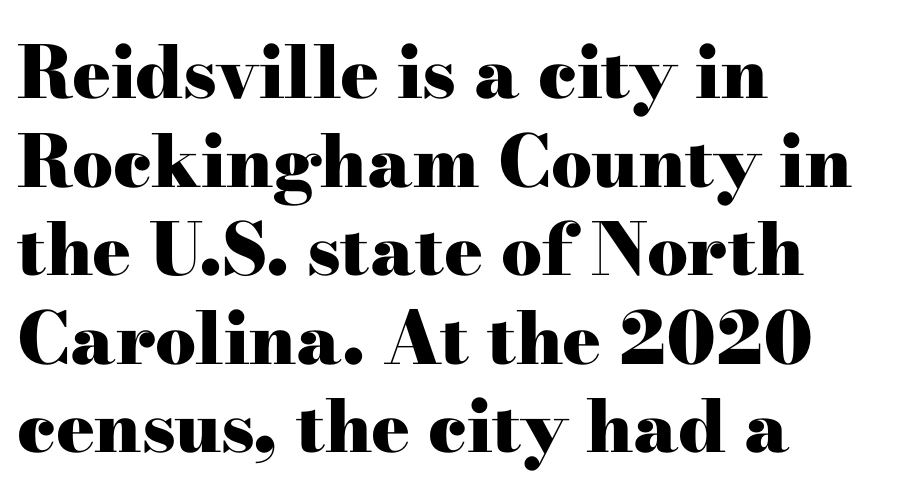
{"serif": "yes", "italic": "no", "bold": "yes", "weight": "heavy", "width": "wide", "stroke_contrast": "high", "x_height": "small", "monospaced": "no", "underline": "no", "align": "left", "line_spacing_ratio": 1.23, "letter_spacing": "normal", "letter_spacing_em": 0.0, "glyph_px": 72}
